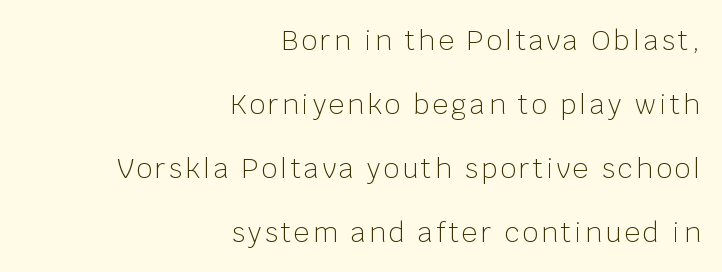
The image shows 27 px text type, upright; set right-aligned, loose line spacing (2.37x), not underlined.
